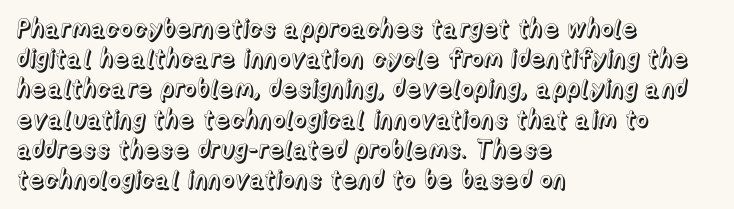
Standard letterfit; no display-style spreading of the glyphs. Does the copy run flush right? No — it runs flush left. Words float on clear page, feet unadorned.
